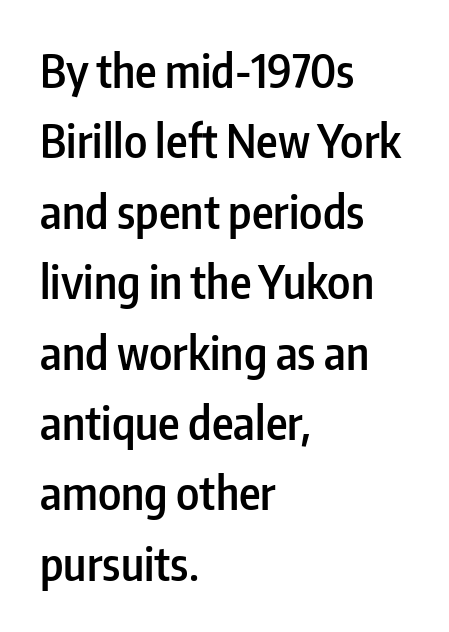
Q: Is the text bold? A: Semi-bold.
Q: Is the text italic (slanted)? A: No, it is upright.
Q: Is the typeface a serif or a sans-serif typeface? A: Sans-serif.
Q: Is the text underlined? A: No.
Q: How is the paragraph aligned? A: Left-aligned.
Q: Is the spacing between letters normal or unusually wide? A: Normal.
Q: Is the spacing between lines tight, normal or loose? A: Normal.
Q: Width (condensed, normal, or wide)? A: Condensed.
Q: Stroke contrast? A: Low.
Q: x-height? A: Medium.
Q: Monospaced? A: No.
